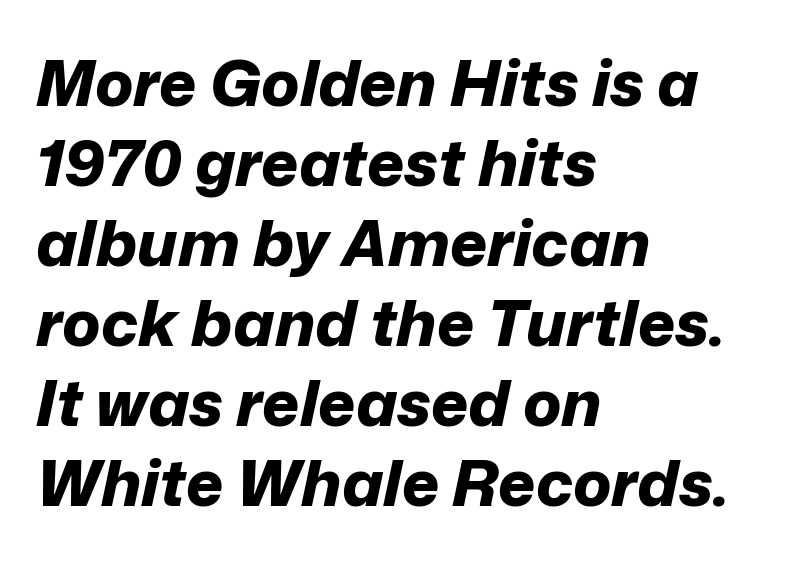
Q: Is the text bold? A: Yes.
Q: Is the text italic (slanted)? A: Yes, it leans right by about 12 degrees.
Q: Is the text underlined? A: No.
Q: How is the paragraph aligned? A: Left-aligned.
Q: Is the spacing between letters normal or unusually wide? A: Normal.
Q: Is the spacing between lines tight, normal or loose? A: Normal.
Q: Width (condensed, normal, or wide)? A: Normal.
Q: Stroke contrast? A: Low.
Q: x-height? A: Medium.
Q: Monospaced? A: No.
